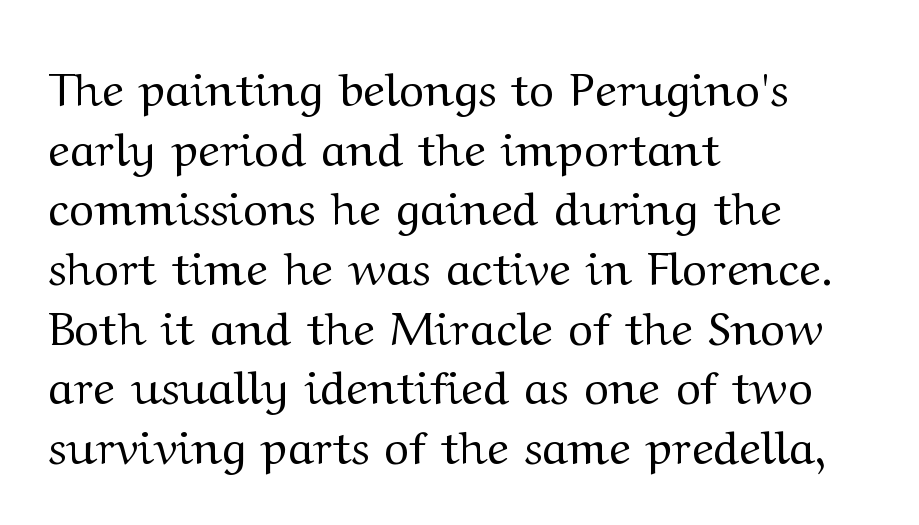
Q: Is the text bold? A: No.
Q: Is the text italic (slanted)? A: No, it is upright.
Q: Is the typeface a serif or a sans-serif typeface? A: Serif.
Q: Is the text underlined? A: No.
Q: How is the paragraph aligned? A: Left-aligned.
Q: Is the spacing between letters normal or unusually wide? A: Normal.
Q: Is the spacing between lines tight, normal or loose? A: Normal.
Q: Width (condensed, normal, or wide)? A: Wide.
Q: Stroke contrast? A: Medium.
Q: x-height? A: Medium.
Q: Monospaced? A: No.
